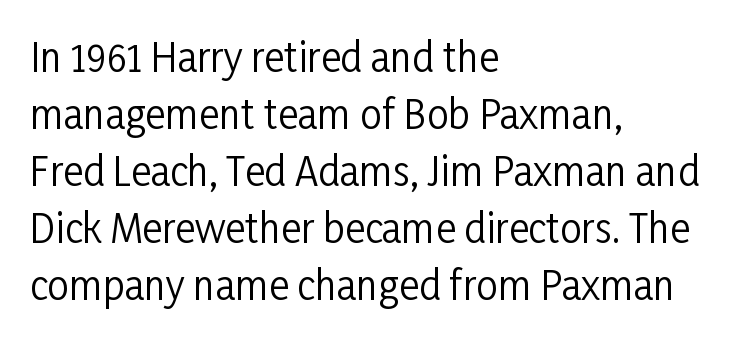
{"serif": "no", "italic": "no", "bold": "no", "weight": "regular", "width": "condensed", "stroke_contrast": "low", "x_height": "medium", "monospaced": "no", "underline": "no", "align": "left", "line_spacing": "normal", "line_spacing_ratio": 1.46, "letter_spacing": "normal", "letter_spacing_em": 0.0, "glyph_px": 39}
